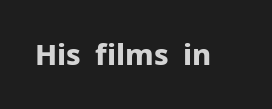
Q: Is the text bold? A: Yes.
Q: Is the text italic (slanted)? A: No, it is upright.
Q: Is the typeface a serif or a sans-serif typeface? A: Sans-serif.
Q: Is the text underlined? A: No.
Q: Is the spacing between letters normal or unusually wide? A: Normal.
Q: Width (condensed, normal, or wide)? A: Normal.
Q: Stroke contrast? A: Low.
Q: x-height? A: Medium.
Q: Monospaced? A: No.
